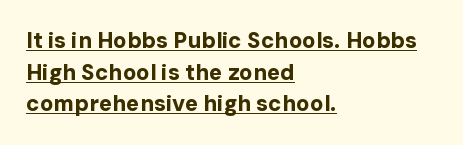
The axis of the letterforms is exactly vertical. Quick note: underline on. These lines sit exactly where default settings would place them. Each line starts at the same left margin while the right side varies. Characters follow at the spacing the type designer built in. How heavy is the stroke? Heavy — this is a bold.
